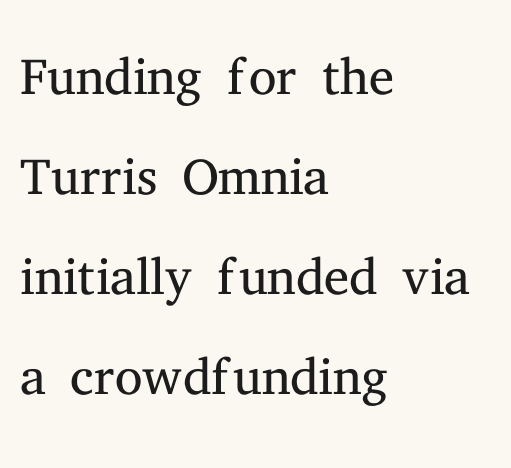
Q: Is the text bold? A: No.
Q: Is the text italic (slanted)? A: No, it is upright.
Q: Is the typeface a serif or a sans-serif typeface? A: Serif.
Q: Is the text underlined? A: No.
Q: How is the paragraph aligned? A: Left-aligned.
Q: Is the spacing between letters normal or unusually wide? A: Normal.
Q: Is the spacing between lines tight, normal or loose? A: Normal.
Q: Width (condensed, normal, or wide)? A: Normal.
Q: Stroke contrast? A: Medium.
Q: x-height? A: Medium.
Q: Monospaced? A: No.
